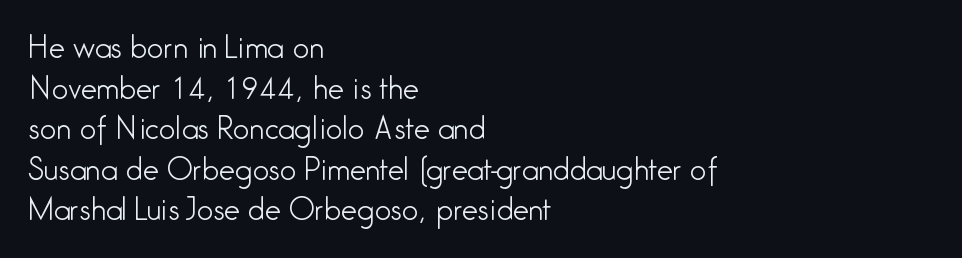
This sample is left-justified, so line endings fall wherever the words run out. On a weight scale, this lands at 450 or below. A typesetter would call this proportional, since set widths differ per character. The lettering holds an erect, upright posture throughout.
